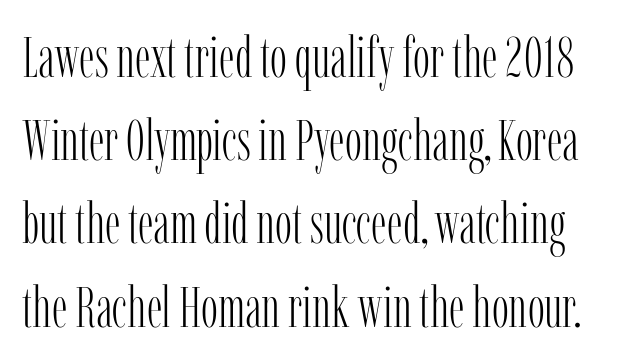
{"serif": "yes", "italic": "no", "bold": "no", "weight": "light", "width": "condensed", "stroke_contrast": "low", "x_height": "medium", "monospaced": "no", "underline": "no", "line_spacing": "normal", "line_spacing_ratio": 1.46, "letter_spacing": "normal", "letter_spacing_em": 0.0, "glyph_px": 57}
